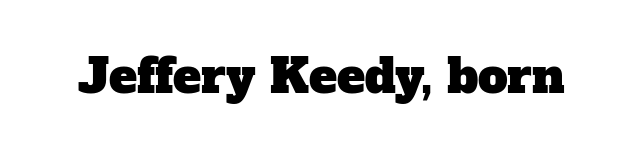
The image shows 47 px serif type; set normal letter spacing, not underlined; low stroke contrast and a medium x-height.
